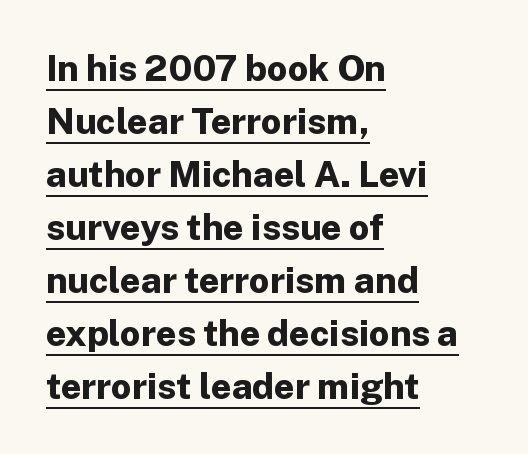
{"serif": "no", "italic": "no", "bold": "yes", "weight": "bold", "width": "normal", "stroke_contrast": "low", "x_height": "medium", "monospaced": "no", "underline": "yes", "align": "left", "line_spacing": "normal", "line_spacing_ratio": 1.47, "letter_spacing": "normal", "letter_spacing_em": 0.0, "glyph_px": 36}
